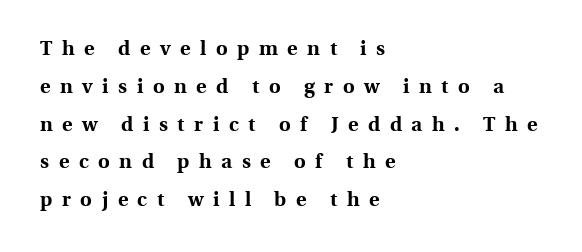
{"italic": "no", "bold": "yes", "underline": "no", "align": "left", "line_spacing_ratio": 1.89, "letter_spacing": "wide", "letter_spacing_em": 0.48, "glyph_px": 20}
